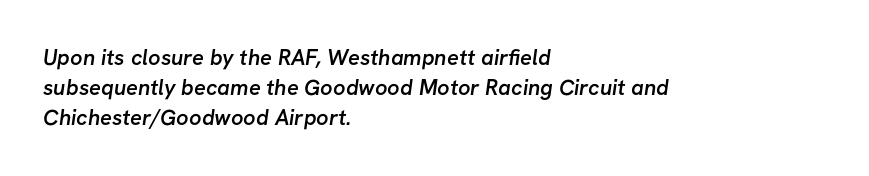
The image shows 22 px text type; set left-aligned, normal line spacing (1.37x), normal letter spacing, not underlined.
